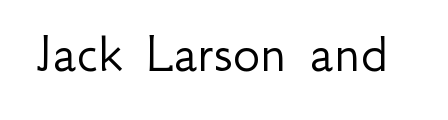
The image shows 57 px light sans-serif type, upright; set normal letter spacing, not underlined; low stroke contrast and a small x-height.
